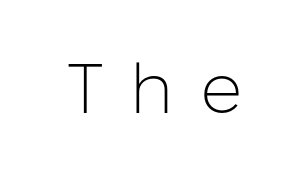
Q: Is the text bold? A: No.
Q: Is the text italic (slanted)? A: No, it is upright.
Q: Is the typeface a serif or a sans-serif typeface? A: Sans-serif.
Q: Is the text underlined? A: No.
Q: Is the spacing between letters normal or unusually wide? A: Unusually wide.
Q: Width (condensed, normal, or wide)? A: Normal.
Q: Stroke contrast? A: Low.
Q: x-height? A: Medium.
Q: Monospaced? A: No.
